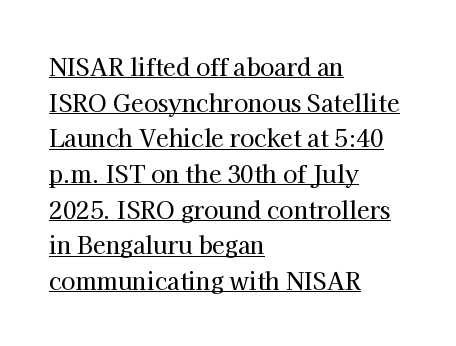
Q: Is the text italic (slanted)? A: No, it is upright.
Q: Is the text underlined? A: Yes.
Q: How is the paragraph aligned? A: Left-aligned.
Q: Is the spacing between letters normal or unusually wide? A: Normal.
Q: Is the spacing between lines tight, normal or loose? A: Normal.
